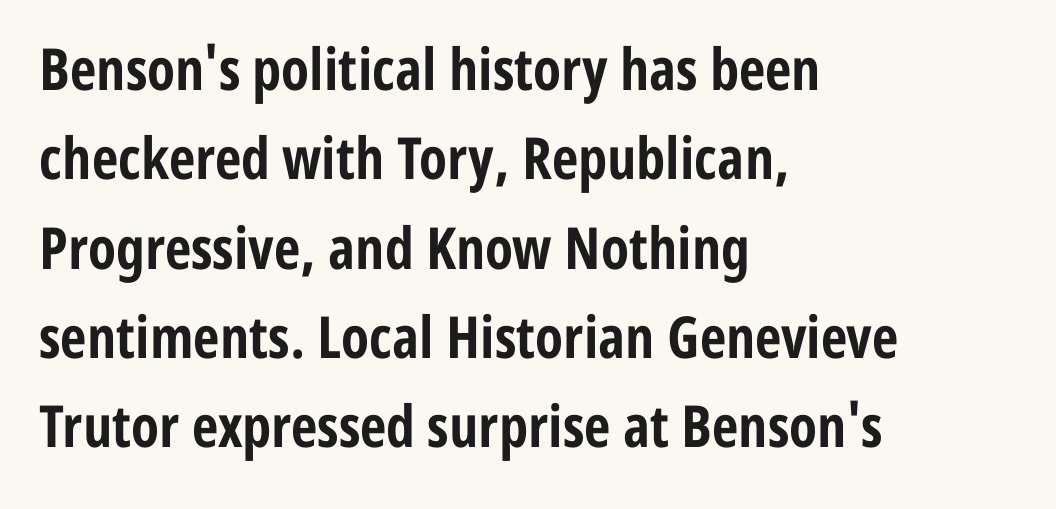
The image shows 58 px bold, condensed sans-serif type, upright; set left-aligned, normal line spacing (1.54x), normal letter spacing, not underlined; low stroke contrast and a medium x-height.
